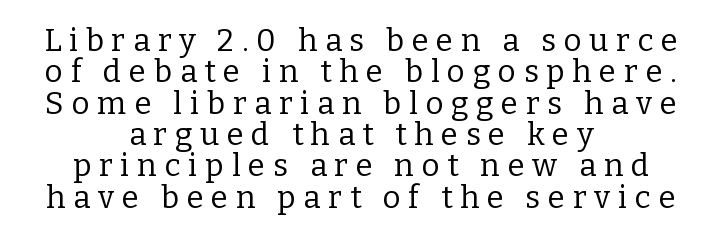
{"serif": "yes", "italic": "no", "bold": "no", "weight": "regular", "width": "normal", "stroke_contrast": "low", "x_height": "medium", "monospaced": "no", "underline": "no", "align": "center", "line_spacing": "tight", "line_spacing_ratio": 1.01, "letter_spacing": "wide", "letter_spacing_em": 0.25, "glyph_px": 31}
